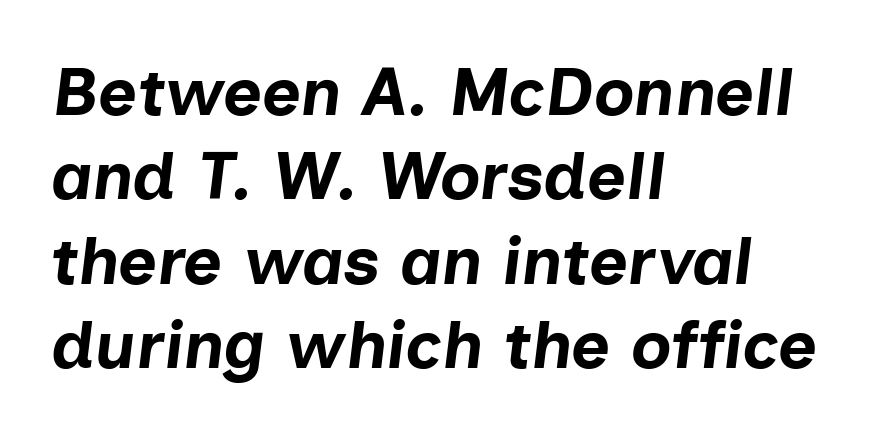
Character widths vary here, with narrow letters taking less room than wide ones. Alignment: flush left. Honestly, the row spacing looks completely unremarkable. Plain, unruled lines of type. Italic? Definitely — the glyphs are oblique.
